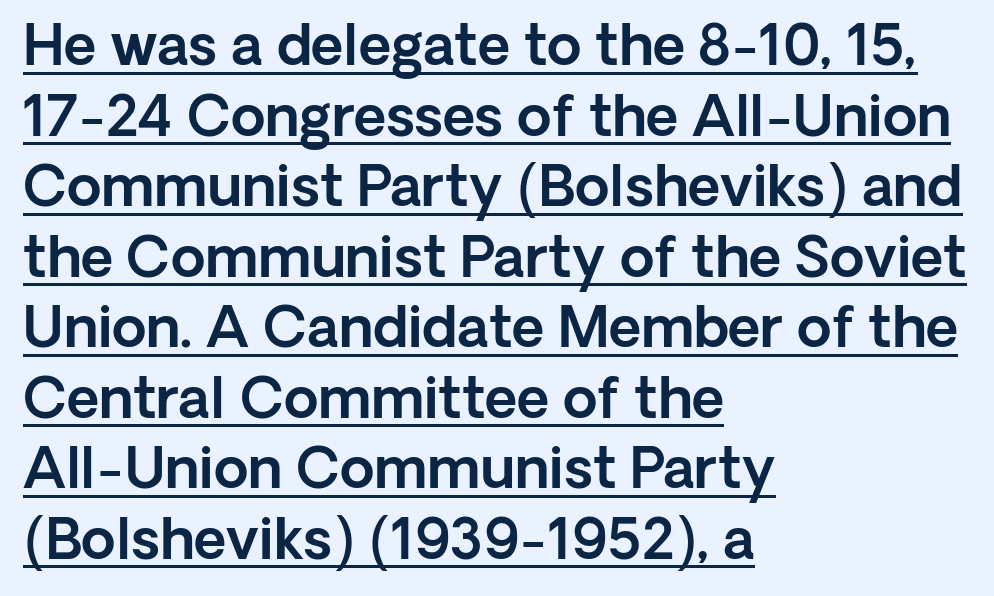
Q: Is the text italic (slanted)? A: No, it is upright.
Q: Is the typeface a serif or a sans-serif typeface? A: Sans-serif.
Q: Is the text underlined? A: Yes.
Q: How is the paragraph aligned? A: Left-aligned.
Q: Is the spacing between letters normal or unusually wide? A: Normal.
Q: Is the spacing between lines tight, normal or loose? A: Normal.
Q: Width (condensed, normal, or wide)? A: Normal.
Q: x-height? A: Medium.
Q: Monospaced? A: No.
